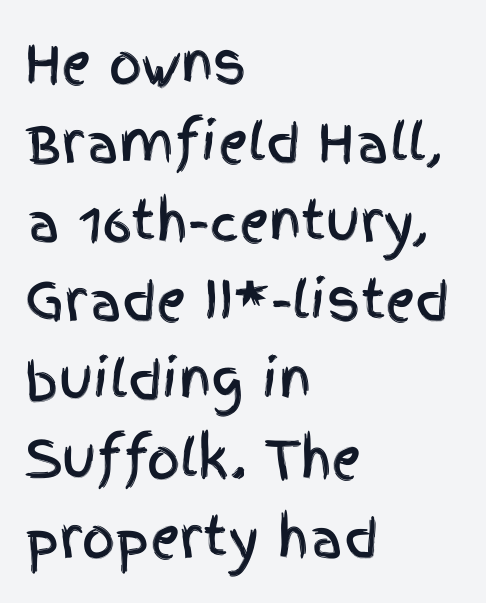
Q: Is the text italic (slanted)? A: No, it is upright.
Q: Is the typeface a serif or a sans-serif typeface? A: Sans-serif.
Q: Is the text underlined? A: No.
Q: How is the paragraph aligned? A: Left-aligned.
Q: Is the spacing between letters normal or unusually wide? A: Normal.
Q: Is the spacing between lines tight, normal or loose? A: Normal.
Q: Width (condensed, normal, or wide)? A: Condensed.
Q: x-height? A: Large.
Q: Monospaced? A: No.
